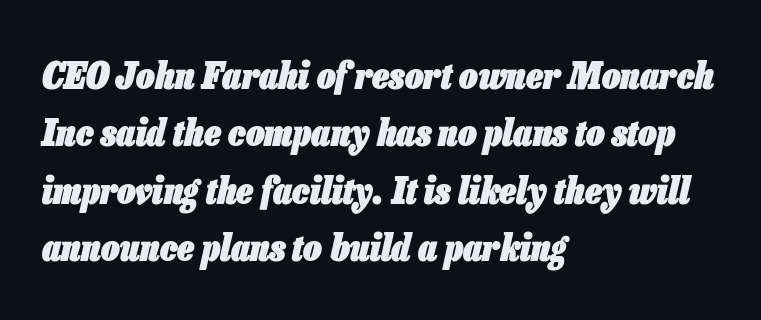
Weight check: bold — yes, fully. Style check: oblique. The space between consecutive lines is moderate. Beneath every word, the page is bare. All the whitespace from short lines collects on the right.
